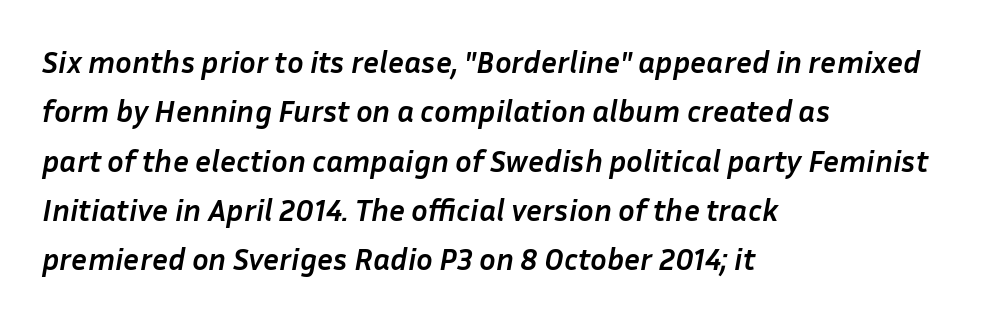
{"italic": "yes", "lean": "right", "slant_degrees": 10, "bold": "yes", "weight": "semibold", "width": "normal", "stroke_contrast": "low", "x_height": "medium", "monospaced": "no", "underline": "no", "align": "left", "line_spacing": "normal", "line_spacing_ratio": 1.59, "letter_spacing": "normal", "letter_spacing_em": 0.0, "glyph_px": 31}
